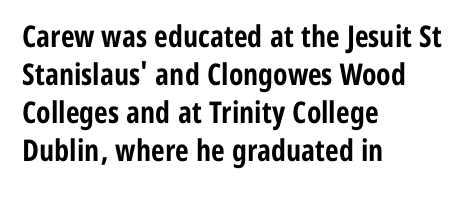
The image shows 30 px bold, condensed sans-serif type, upright; set left-aligned, normal line spacing (1.27x), normal letter spacing, not underlined; low stroke contrast and a medium x-height.
